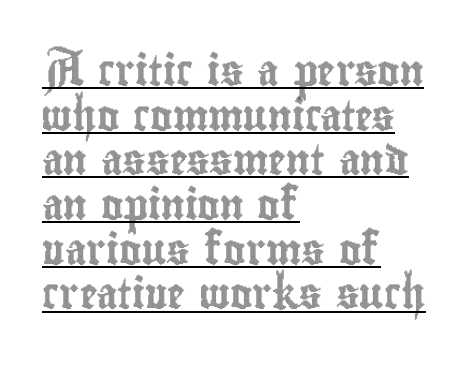
The image shows 30 px condensed type, upright; set left-aligned, normal line spacing (1.49x), normal letter spacing, underlined; a small x-height.
